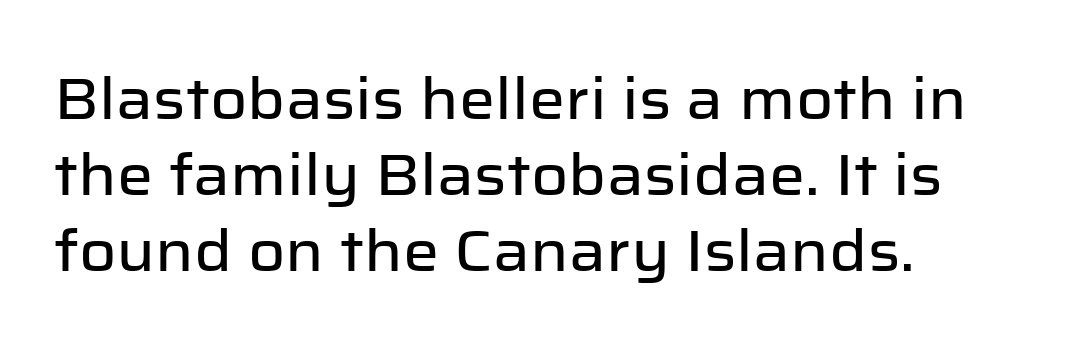
Tracking value appears to be zero — textbook default spacing. If you drew a line through each stem, it would be perfectly vertical. Glance below the letters and you will spot only blank space. A typesetter would call this leading conventional body-copy spacing. Leftover space on each line is placed entirely after the last word.
